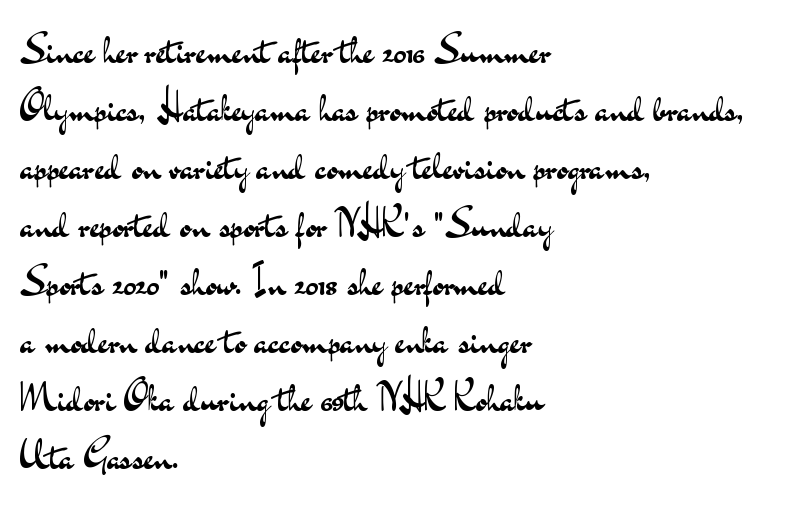
A normal amount of white space separates one row of letters from the next. The type is set solid horizontally, with unmodified tracking. The words here are not underlined. These lines are set flush left with a ragged right edge.
